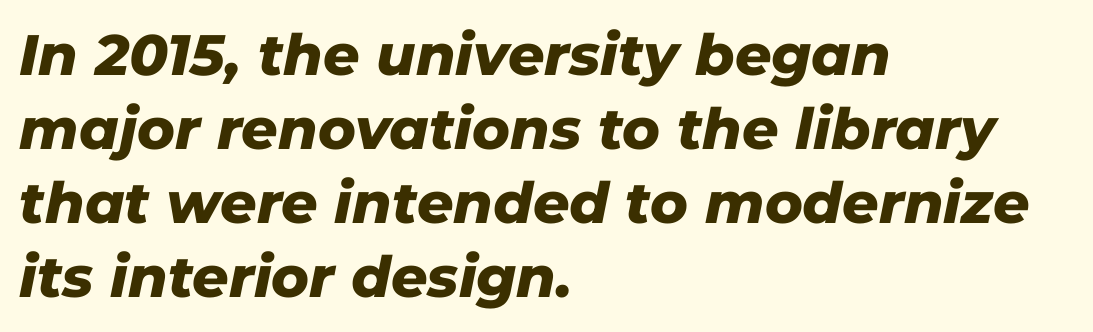
The image shows 57 px heavy type, italic (leaning right); set left-aligned, normal line spacing (1.3x), normal letter spacing, not underlined; low stroke contrast and a medium x-height.
